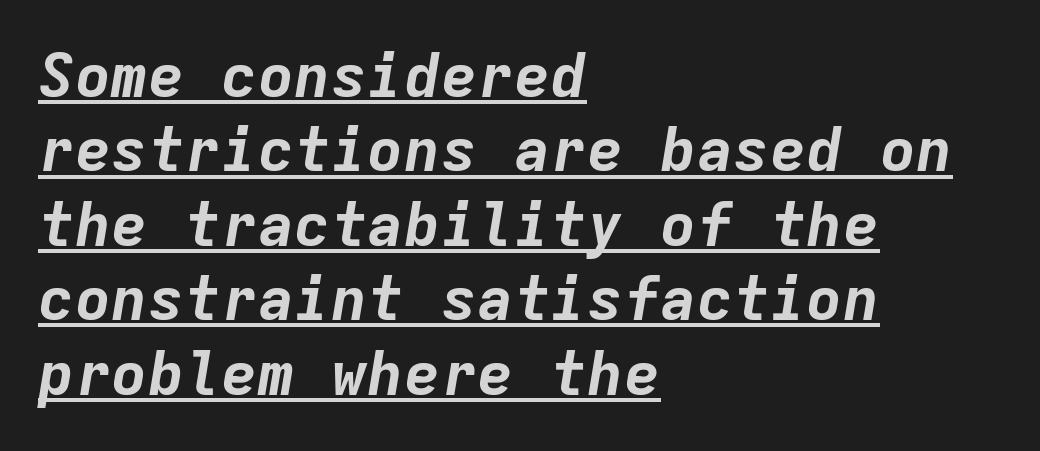
The image shows 61 px bold type, italic (leaning right), monospaced; set left-aligned, line spacing 1.22x, normal letter spacing, underlined; low stroke contrast and a medium x-height.
